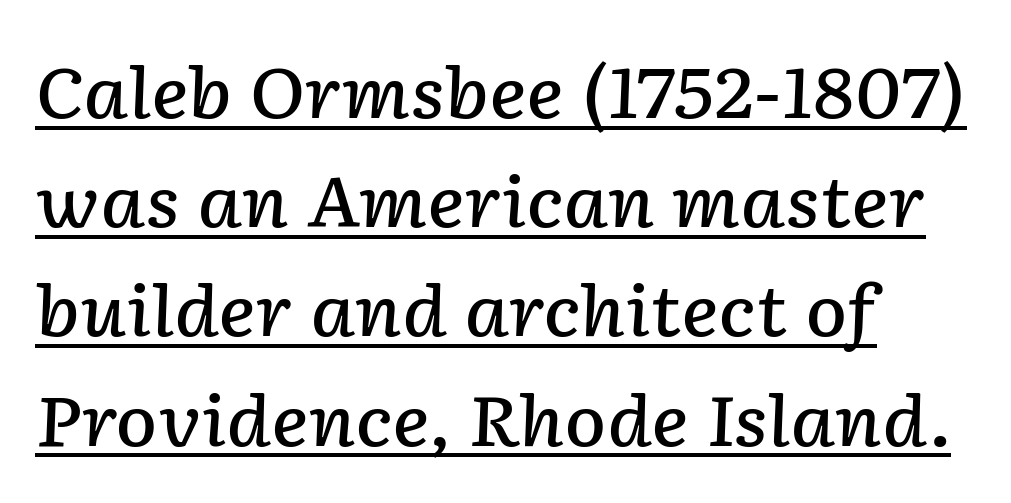
This is underlined copy, the kind a proofreader might mark for attention. Is this a fixed-width face? No — the glyphs have proportional, varying widths. Firm but not heavy-handed strokes: this text is semibold. An italicized treatment has been applied to the whole sample. This block has exactly the height ordinary leading produces.
